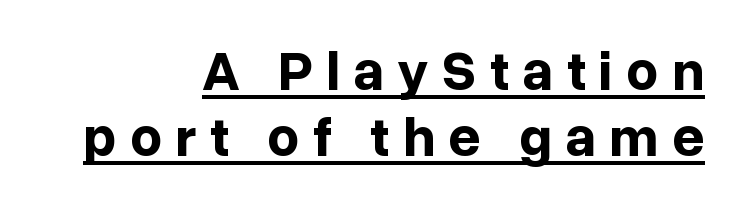
Q: Is the text bold? A: Yes.
Q: Is the text italic (slanted)? A: No, it is upright.
Q: Is the typeface a serif or a sans-serif typeface? A: Sans-serif.
Q: Is the text underlined? A: Yes.
Q: How is the paragraph aligned? A: Right-aligned.
Q: Is the spacing between letters normal or unusually wide? A: Unusually wide.
Q: Width (condensed, normal, or wide)? A: Normal.
Q: Stroke contrast? A: Low.
Q: x-height? A: Medium.
Q: Monospaced? A: No.
